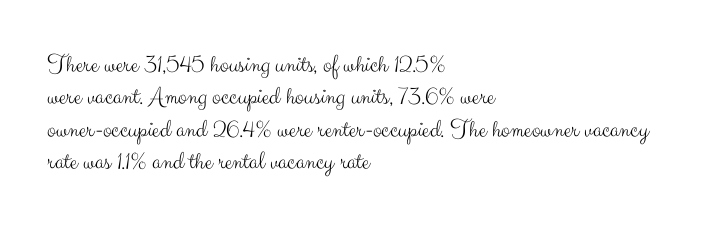
Q: Is the text bold? A: No.
Q: Is the text italic (slanted)? A: Yes.
Q: Is the text underlined? A: No.
Q: How is the paragraph aligned? A: Left-aligned.
Q: Is the spacing between letters normal or unusually wide? A: Normal.
Q: Is the spacing between lines tight, normal or loose? A: Normal.
